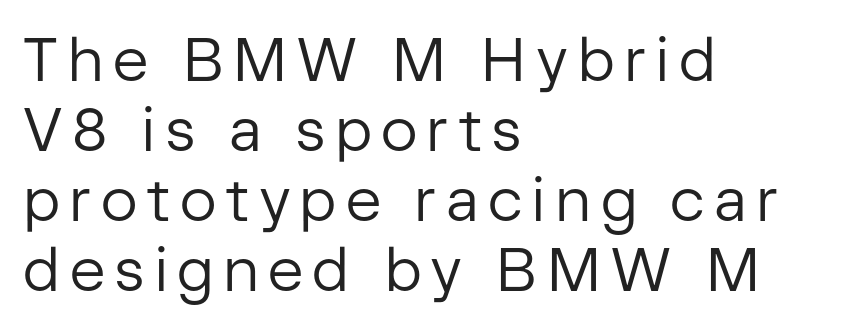
{"serif": "no", "italic": "no", "bold": "no", "weight": "regular", "width": "normal", "stroke_contrast": "low", "x_height": "medium", "monospaced": "no", "underline": "no", "align": "left", "line_spacing": "tight", "line_spacing_ratio": 1.15, "glyph_px": 61}
